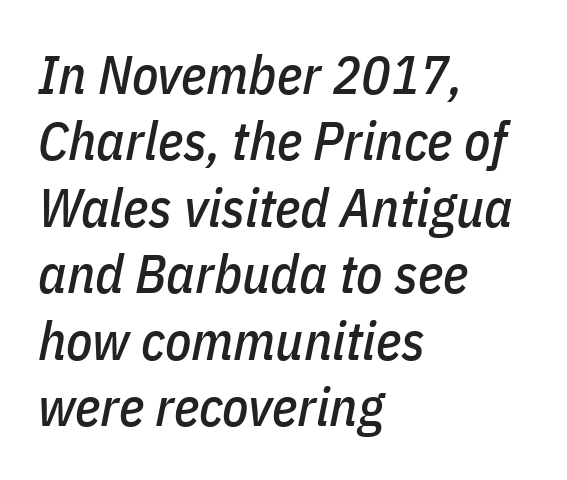
{"italic": "yes", "lean": "right", "slant_degrees": 11, "width": "condensed", "stroke_contrast": "low", "x_height": "medium", "monospaced": "no", "underline": "no", "align": "left", "line_spacing_ratio": 1.23, "letter_spacing": "normal", "letter_spacing_em": 0.0, "glyph_px": 54}
